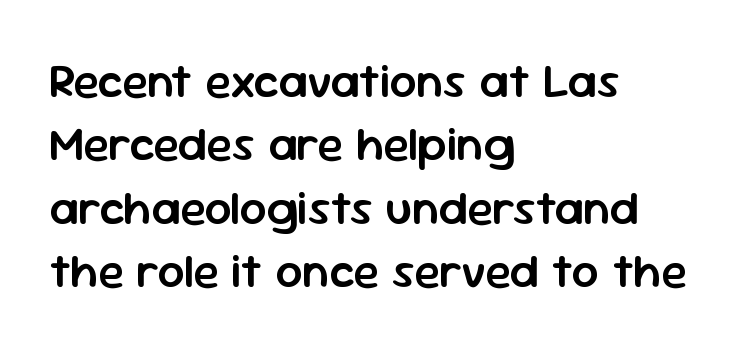
{"serif": "no", "italic": "no", "bold": "semi", "weight": "semibold", "width": "normal", "stroke_contrast": "low", "x_height": "medium", "monospaced": "no", "underline": "no", "align": "left", "line_spacing": "normal", "line_spacing_ratio": 1.32, "letter_spacing": "normal", "letter_spacing_em": 0.0, "glyph_px": 48}
